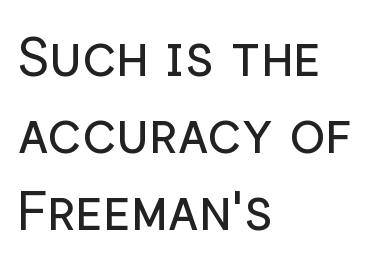
{"serif": "no", "italic": "no", "bold": "no", "weight": "regular", "width": "normal", "stroke_contrast": "low", "x_height": "medium", "monospaced": "no", "underline": "no", "align": "left", "line_spacing": "normal", "line_spacing_ratio": 1.43, "letter_spacing": "normal", "letter_spacing_em": 0.0, "glyph_px": 54}
